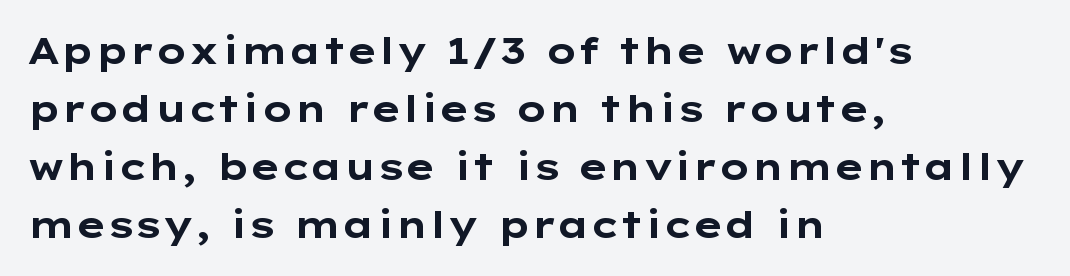
{"serif": "no", "italic": "no", "bold": "yes", "weight": "bold", "width": "wide", "stroke_contrast": "low", "x_height": "medium", "monospaced": "no", "underline": "no", "align": "left", "line_spacing": "normal", "line_spacing_ratio": 1.57, "letter_spacing": "normal", "letter_spacing_em": 0.0, "glyph_px": 37}
